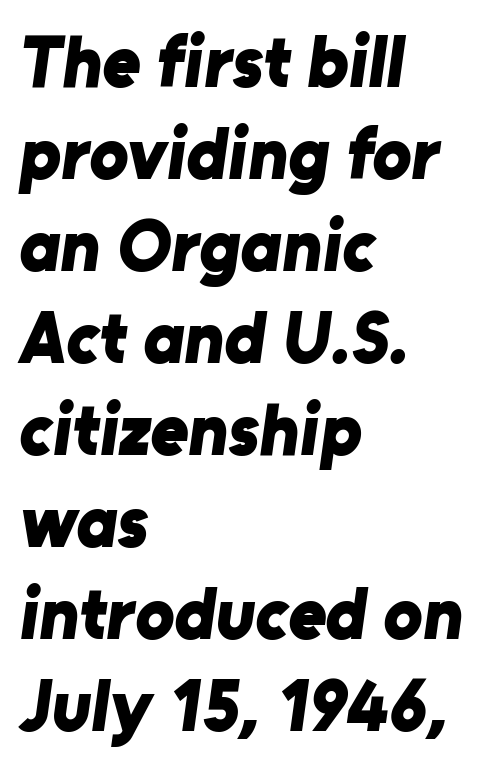
The image shows 73 px bold sans-serif type; set left-aligned, normal line spacing (1.26x), normal letter spacing, not underlined; low stroke contrast and a medium x-height.
